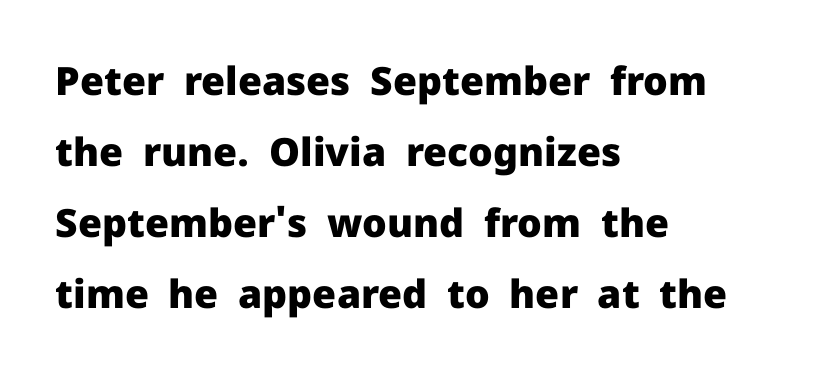
{"serif": "no", "italic": "no", "bold": "yes", "weight": "heavy", "width": "normal", "stroke_contrast": "low", "x_height": "medium", "monospaced": "no", "underline": "no", "align": "left", "line_spacing_ratio": 1.82, "letter_spacing": "normal", "letter_spacing_em": 0.0, "glyph_px": 39}
